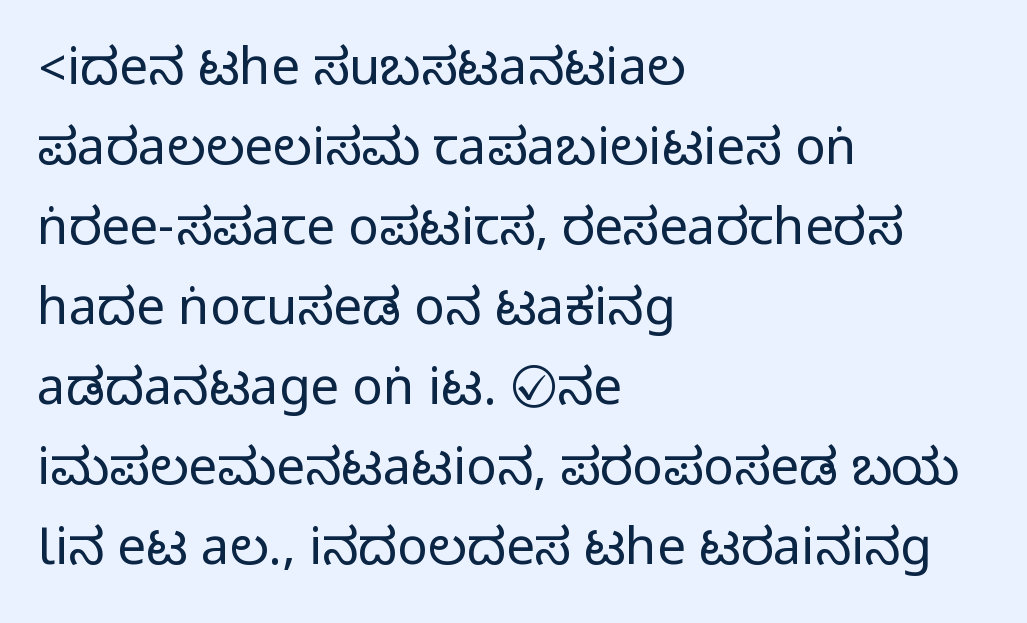
Characters follow at the spacing the type designer built in. Does the leading feel generous? No, just average. These lines are set flush left with a ragged right edge. The rendering uses natural spacing where letterforms have individual widths. Just letters on the line, the space beneath them empty. Does the type have serifs? No, each stem ends abruptly.
